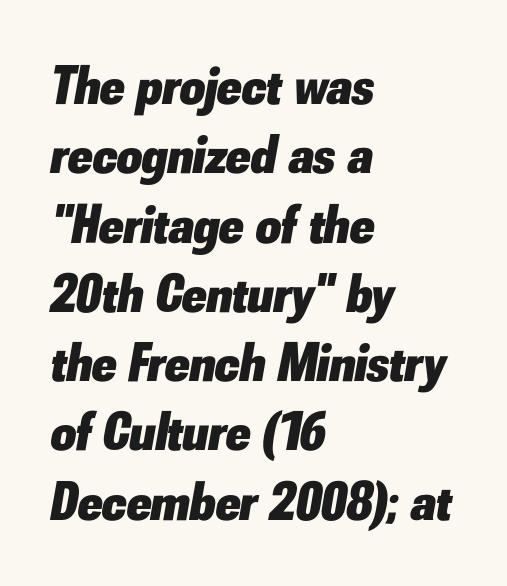
{"italic": "yes", "lean": "right", "slant_degrees": 10, "bold": "yes", "weight": "heavy", "width": "normal", "stroke_contrast": "low", "x_height": "small", "monospaced": "no", "underline": "no", "align": "left", "line_spacing": "normal", "line_spacing_ratio": 1.26, "letter_spacing": "normal", "letter_spacing_em": 0.0, "glyph_px": 55}
